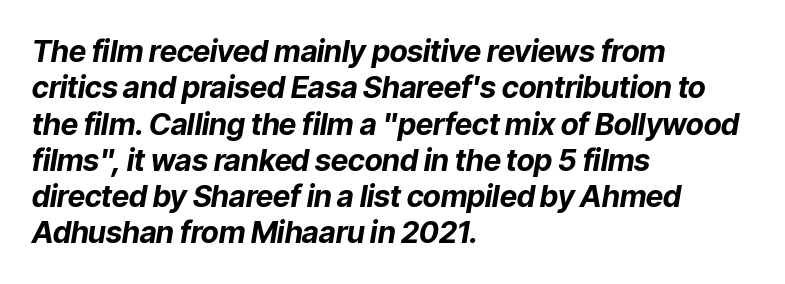
{"italic": "yes", "lean": "right", "slant_degrees": 9, "bold": "yes", "weight": "bold", "width": "normal", "stroke_contrast": "low", "x_height": "medium", "monospaced": "no", "underline": "no", "align": "left", "line_spacing_ratio": 1.21, "letter_spacing": "normal", "letter_spacing_em": 0.0, "glyph_px": 30}
